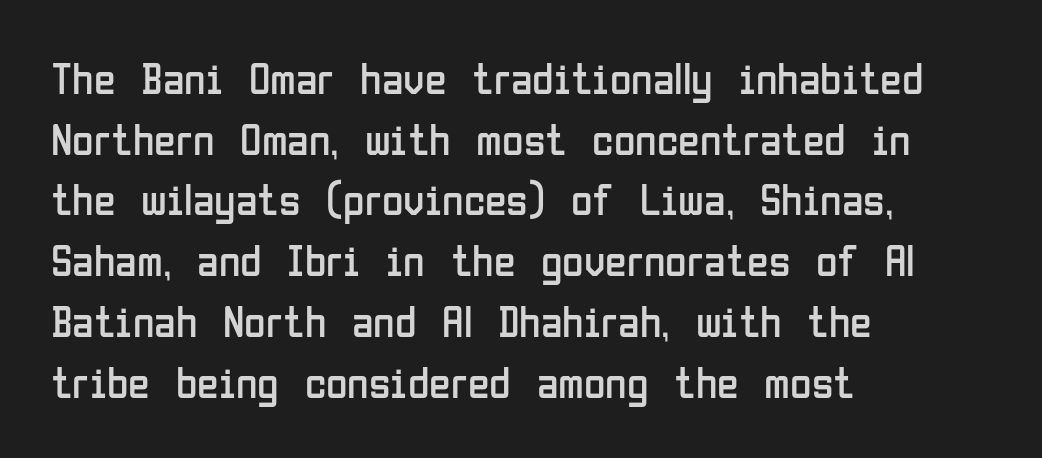
{"serif": "no", "italic": "no", "bold": "no", "weight": "regular", "width": "condensed", "stroke_contrast": "low", "x_height": "medium", "monospaced": "no", "underline": "no", "align": "left", "line_spacing": "normal", "line_spacing_ratio": 1.38, "letter_spacing": "normal", "letter_spacing_em": 0.0, "glyph_px": 44}
